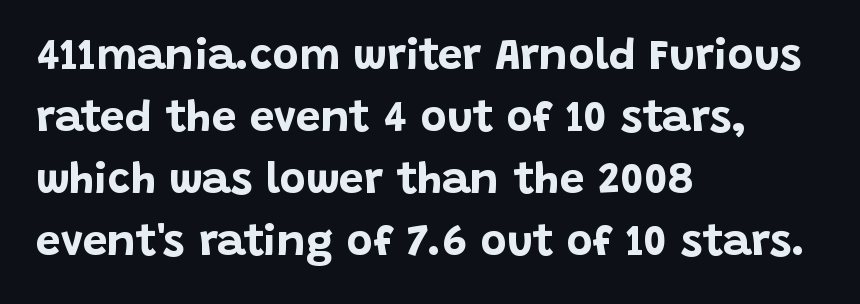
The image shows 44 px bold sans-serif type, upright; set left-aligned, normal line spacing (1.41x), normal letter spacing, not underlined; low stroke contrast and a large x-height.
